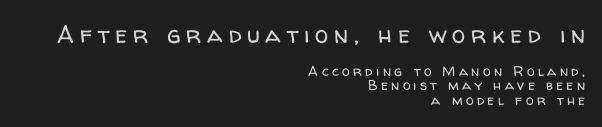
The image shows 24 px text type, upright; set right-aligned, tight line spacing (1.03x), unusually wide letter spacing (+0.24 em), not underlined; the first (top) block is 1.71x larger.
